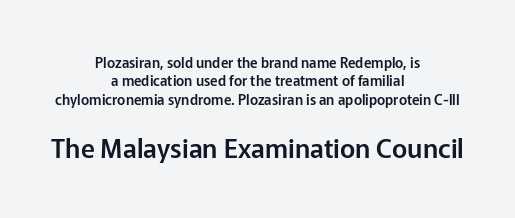
Nobody drew a line under any word here. Letter spacing: default. Quick note: not italic, upright. This sample is center-justified, so both line endings float freely.
